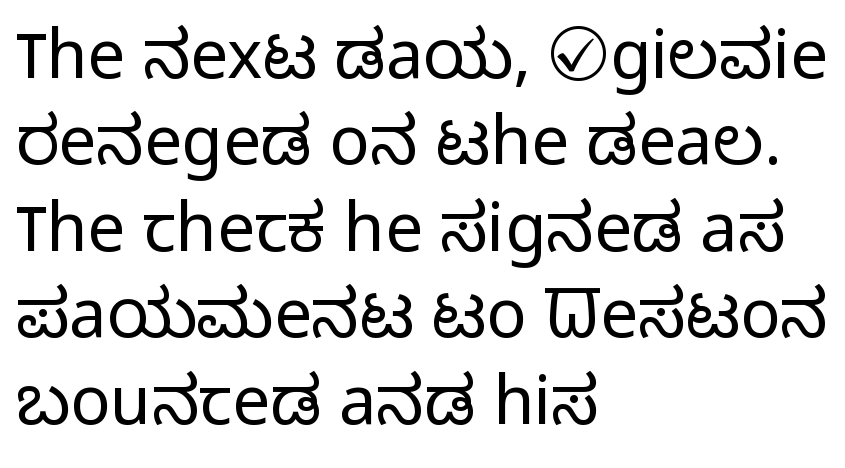
The image shows 67 px light sans-serif type, upright; set left-aligned, normal line spacing (1.29x), normal letter spacing, not underlined; low stroke contrast and a medium x-height.
